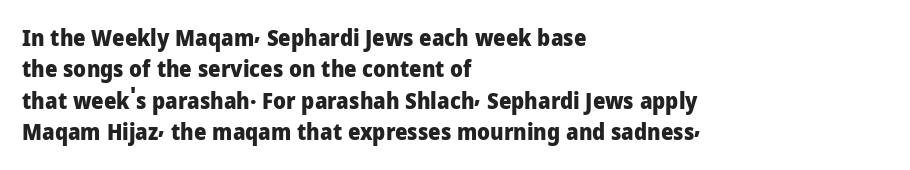
Q: Is the text bold? A: Yes.
Q: Is the text italic (slanted)? A: No, it is upright.
Q: Is the text underlined? A: No.
Q: How is the paragraph aligned? A: Left-aligned.
Q: Is the spacing between letters normal or unusually wide? A: Normal.
Q: Is the spacing between lines tight, normal or loose? A: Normal.
